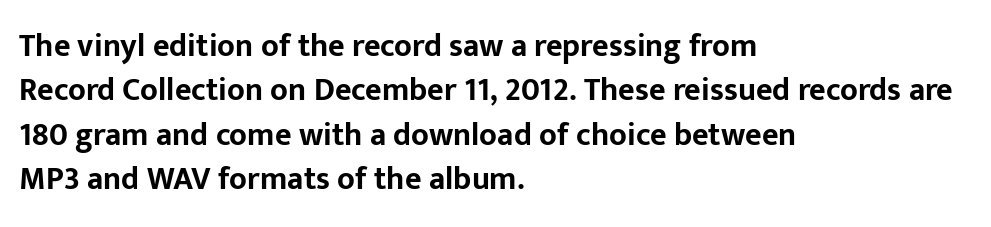
{"serif": "no", "italic": "no", "bold": "yes", "weight": "bold", "width": "normal", "stroke_contrast": "low", "x_height": "medium", "monospaced": "no", "underline": "no", "align": "left", "line_spacing": "normal", "line_spacing_ratio": 1.39, "letter_spacing": "normal", "letter_spacing_em": 0.0, "glyph_px": 32}
